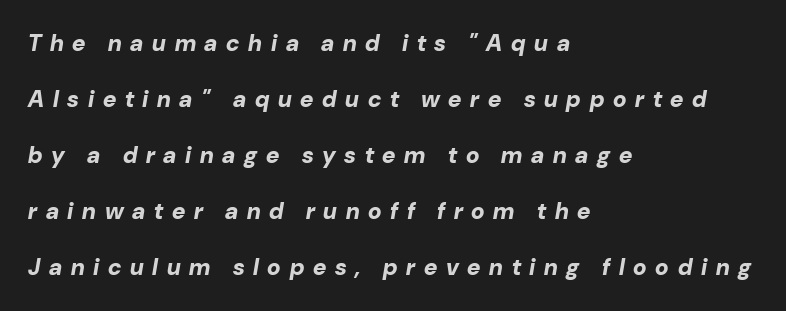
Every row of glyphs begins at an identical x-position on the left. The line-height multiplier appears high, well above default. Look at the stroke-to-counter ratio: heavy, a bold. There is plenty of visible air inserted between adjacent glyphs. Underlining? Definitely not there.
